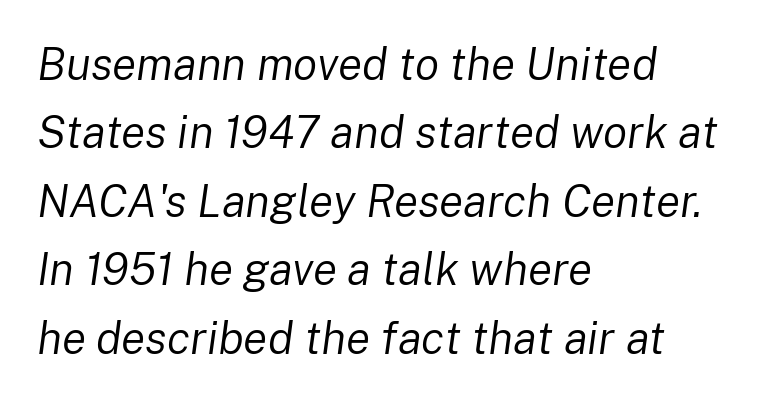
The image shows 45 px regular-weight type, italic (leaning right); set left-aligned, normal line spacing (1.52x), normal letter spacing, not underlined; low stroke contrast and a medium x-height.
